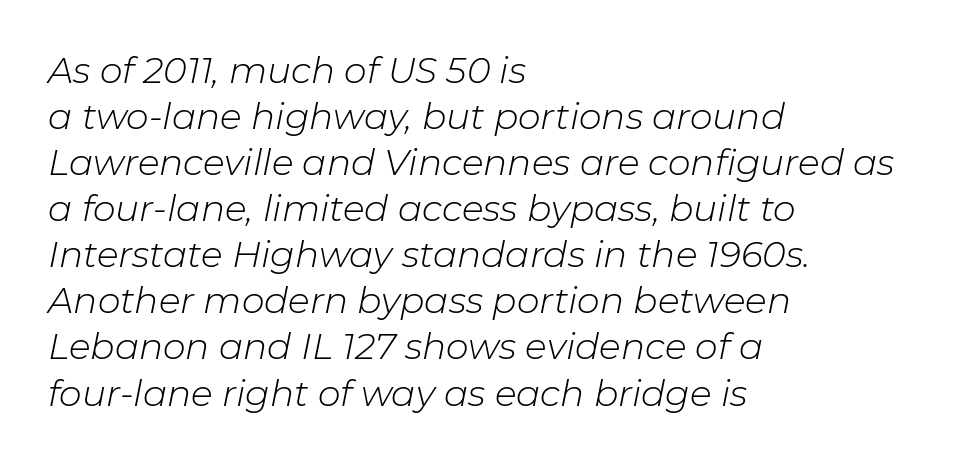
Q: Is the text bold? A: No.
Q: Is the text italic (slanted)? A: Yes, it leans right by about 11 degrees.
Q: Is the text underlined? A: No.
Q: How is the paragraph aligned? A: Left-aligned.
Q: Is the spacing between letters normal or unusually wide? A: Normal.
Q: Is the spacing between lines tight, normal or loose? A: Normal.
Q: Width (condensed, normal, or wide)? A: Normal.
Q: Stroke contrast? A: Low.
Q: x-height? A: Medium.
Q: Monospaced? A: No.
